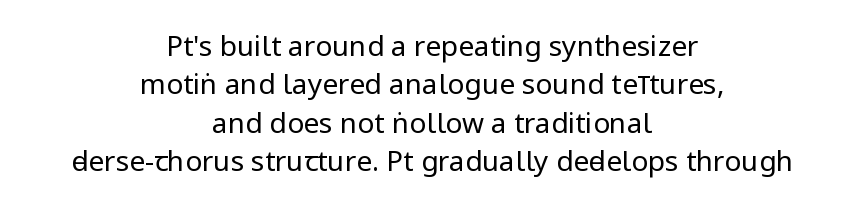
Reading down the column, the eye jumps a familiar distance to each next line. The rendering uses natural spacing where letterforms have individual widths. The string is rendered with underlining switched off. The strokes carry an ordinary text weight at most.
